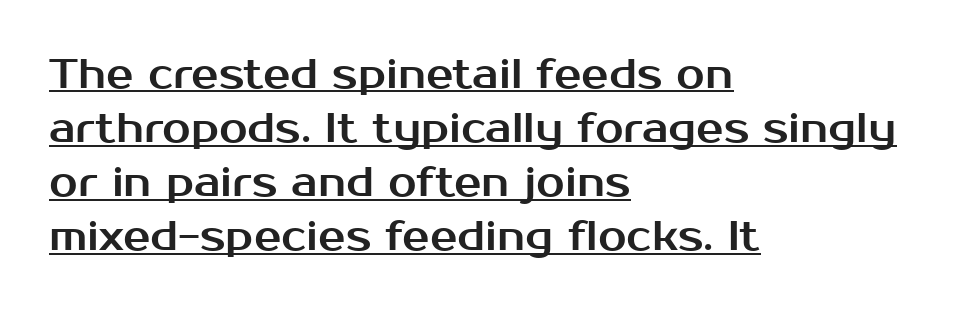
Q: Is the text italic (slanted)? A: No, it is upright.
Q: Is the typeface a serif or a sans-serif typeface? A: Sans-serif.
Q: Is the text underlined? A: Yes.
Q: How is the paragraph aligned? A: Left-aligned.
Q: Is the spacing between letters normal or unusually wide? A: Normal.
Q: Is the spacing between lines tight, normal or loose? A: Normal.
Q: Width (condensed, normal, or wide)? A: Normal.
Q: Stroke contrast? A: Medium.
Q: x-height? A: Medium.
Q: Monospaced? A: No.
